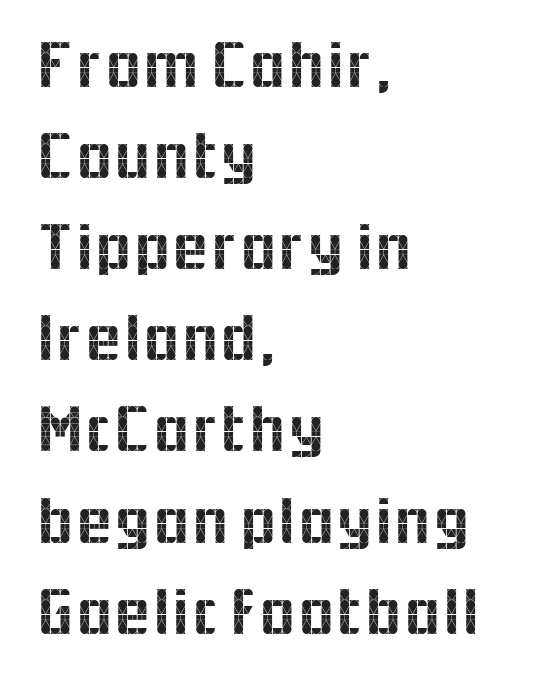
In terms of letterspacing, this is plain default setting. The compositor pushed each line to the left boundary. The string is rendered with underlining switched off. The leading is moderate, giving the passage an even texture.
